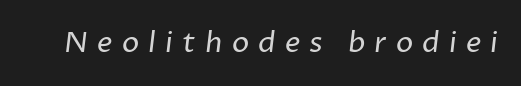
{"serif": "no", "bold": "no", "weight": "regular", "width": "normal", "stroke_contrast": "low", "x_height": "medium", "monospaced": "no", "underline": "no", "letter_spacing": "wide", "letter_spacing_em": 0.32, "glyph_px": 29}
